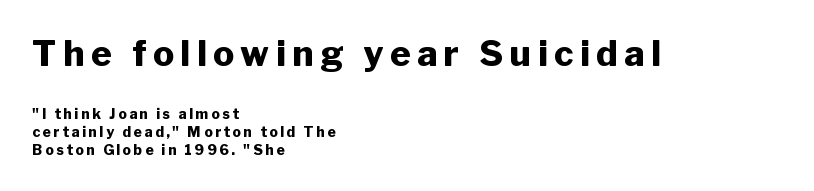
The image shows 35 px heavy sans-serif type, upright; set left-aligned, normal line spacing (1.28x), not underlined; the first (top) block is 2.5x larger; low stroke contrast and a medium x-height.
